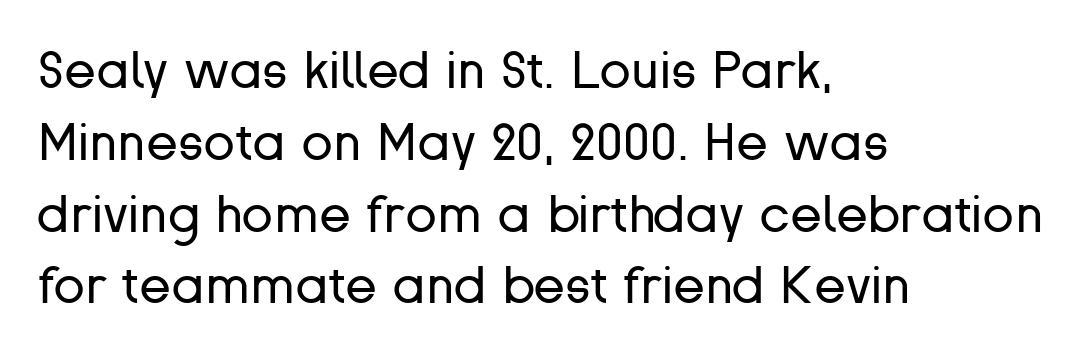
The compositor pushed each line to the left boundary. You can tell it's not italic because the verticals are truly vertical. This rendering features lettering with no underline. One glance says typical: line gaps are just what's usual.
